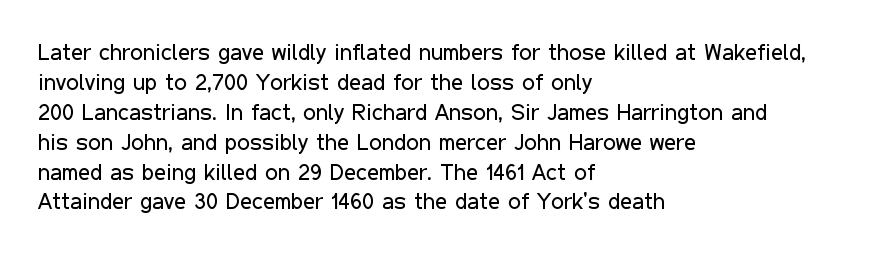
Q: Is the text bold? A: No.
Q: Is the text italic (slanted)? A: No, it is upright.
Q: Is the text underlined? A: No.
Q: How is the paragraph aligned? A: Left-aligned.
Q: Is the spacing between letters normal or unusually wide? A: Normal.
Q: Is the spacing between lines tight, normal or loose? A: Normal.
